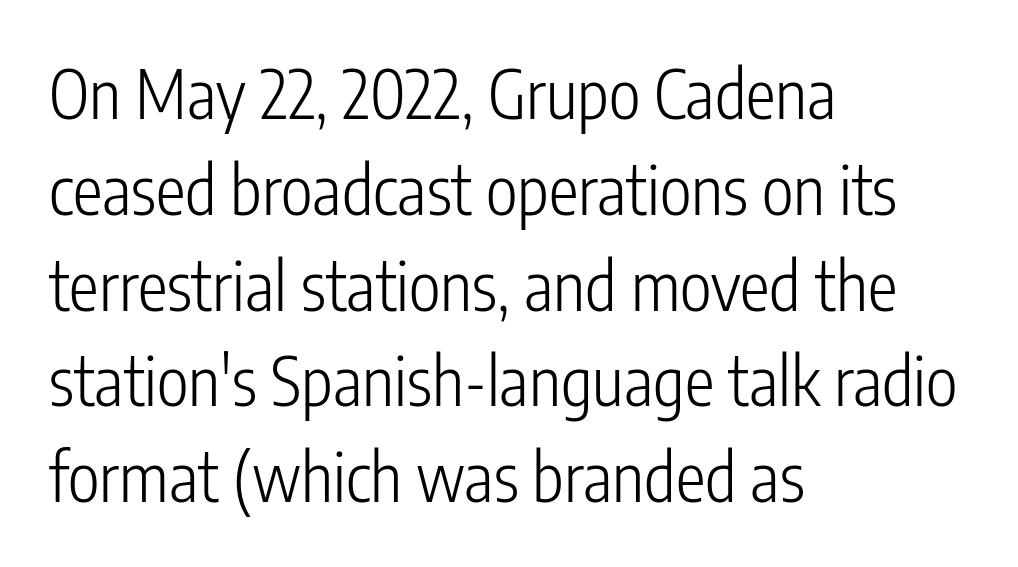
Rendered with straight, roman letterforms. Only glyphs here, with clear space below each row. Each letter keeps its own natural width here, so spacing adapts to shape. This is sans-serif lettering, the kind often seen on screens and signage. Regular leading.
